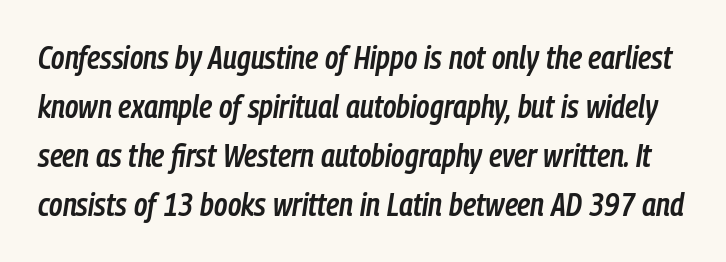
Is this a fixed-width face? No — the glyphs have proportional, varying widths. Interline gaps are of average width in this sample. Does the weight exceed regular? Yes, but only to semibold. The font's italic variant was chosen for this text. The gaps between neighbouring characters are ordinary and unremarkable. The strip under each line holds only bare page.
